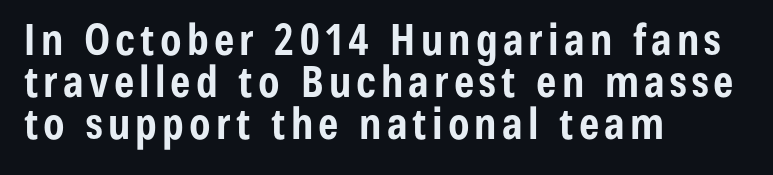
Q: Is the text bold? A: Yes.
Q: Is the text italic (slanted)? A: No, it is upright.
Q: Is the typeface a serif or a sans-serif typeface? A: Sans-serif.
Q: Is the text underlined? A: No.
Q: How is the paragraph aligned? A: Left-aligned.
Q: Is the spacing between lines tight, normal or loose? A: Tight.
Q: Width (condensed, normal, or wide)? A: Condensed.
Q: Stroke contrast? A: Low.
Q: x-height? A: Medium.
Q: Monospaced? A: No.
